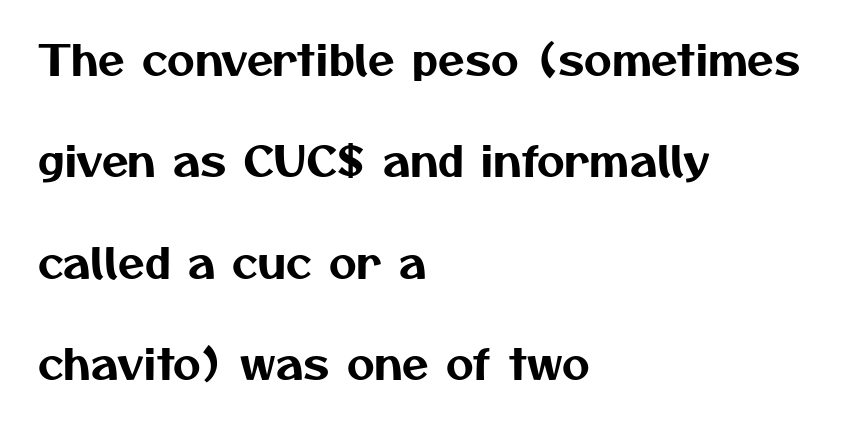
{"serif": "no", "width": "normal", "stroke_contrast": "medium", "x_height": "medium", "monospaced": "no", "underline": "no", "align": "left", "line_spacing": "loose", "line_spacing_ratio": 2.36, "letter_spacing": "normal", "letter_spacing_em": 0.0, "glyph_px": 43}
